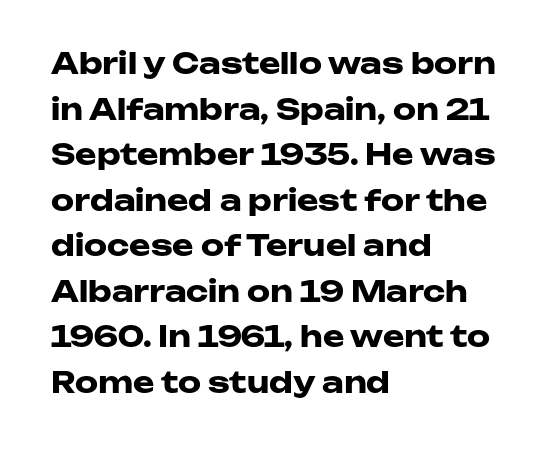
Q: Is the text bold? A: Yes.
Q: Is the text italic (slanted)? A: No, it is upright.
Q: Is the typeface a serif or a sans-serif typeface? A: Sans-serif.
Q: Is the text underlined? A: No.
Q: How is the paragraph aligned? A: Left-aligned.
Q: Is the spacing between letters normal or unusually wide? A: Normal.
Q: Is the spacing between lines tight, normal or loose? A: Normal.
Q: Width (condensed, normal, or wide)? A: Wide.
Q: Stroke contrast? A: Low.
Q: x-height? A: Medium.
Q: Monospaced? A: No.
